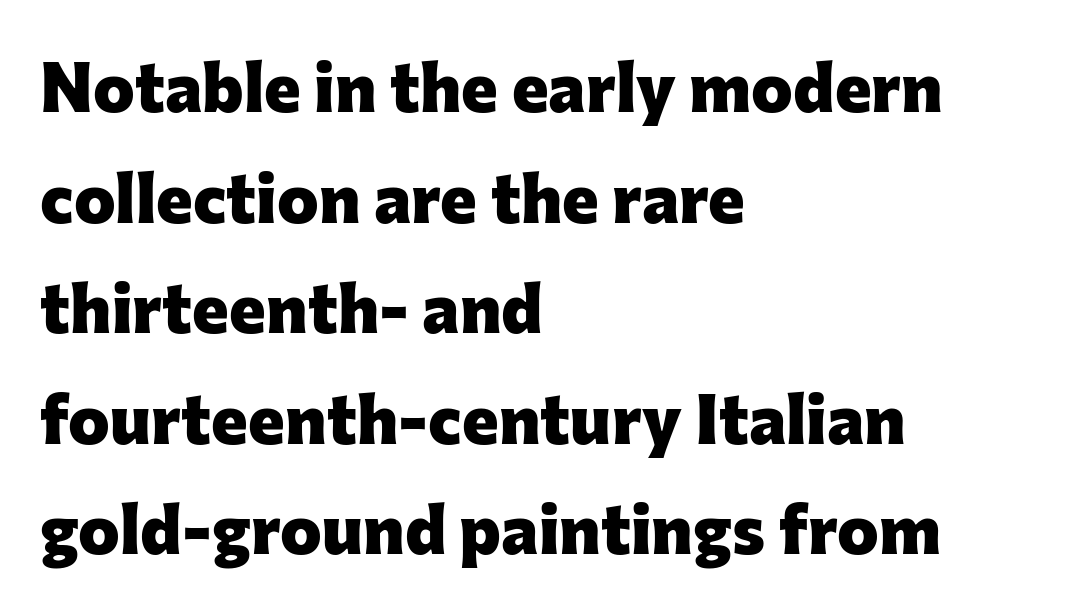
{"serif": "no", "italic": "no", "bold": "yes", "weight": "heavy", "width": "normal", "stroke_contrast": "low", "x_height": "medium", "monospaced": "no", "underline": "no", "align": "left", "line_spacing": "normal", "line_spacing_ratio": 1.58, "letter_spacing": "normal", "letter_spacing_em": 0.0, "glyph_px": 70}
